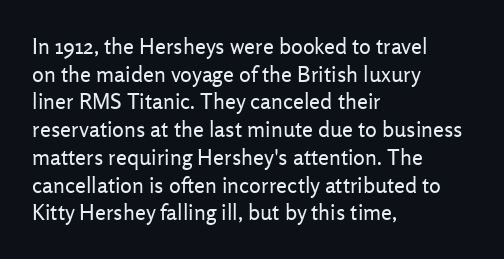
{"italic": "no", "bold": "no", "underline": "no", "align": "left", "line_spacing": "normal", "line_spacing_ratio": 1.26, "letter_spacing": "normal", "letter_spacing_em": 0.0, "glyph_px": 22}
